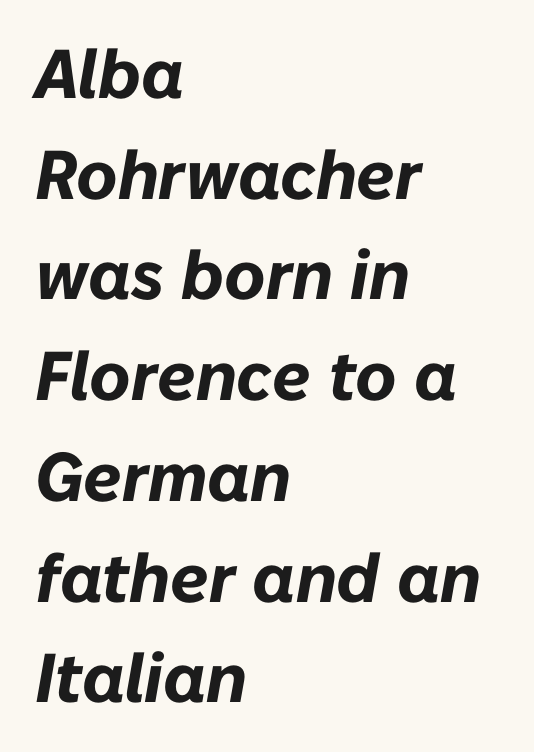
{"italic": "yes", "lean": "right", "slant_degrees": 10, "bold": "yes", "weight": "bold", "width": "normal", "stroke_contrast": "low", "x_height": "medium", "monospaced": "no", "underline": "no", "align": "left", "line_spacing": "normal", "line_spacing_ratio": 1.46, "letter_spacing": "normal", "letter_spacing_em": 0.0, "glyph_px": 69}
